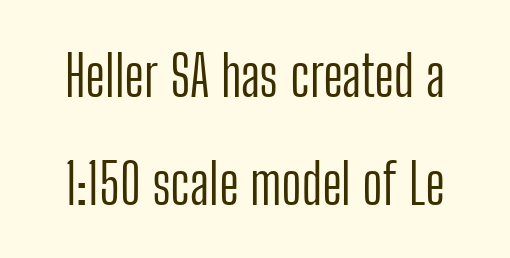
A typesetter would call this proportional, since set widths differ per character. Note: no serifs on the glyphs. In terms of letterspacing, this is plain default setting. This rendering features lettering with no underline. Stroke thickness stays within the range of a standard reading face or lighter.
